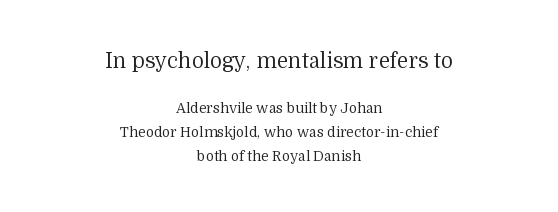
Heft: none added — not bold. Clear beneath every line of the passage. Successive baselines arrive at the customary interval. These lines keep a tight, regular rhythm from letter to letter.
